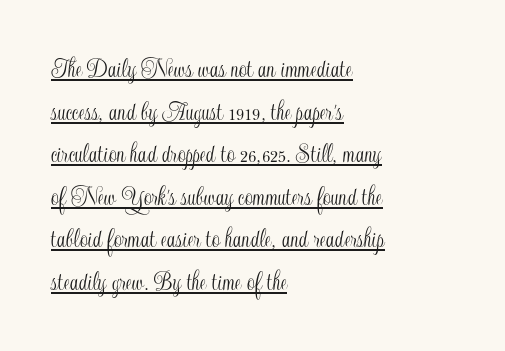
{"width": "condensed", "x_height": "small", "monospaced": "no", "underline": "yes", "align": "left", "line_spacing": "normal", "line_spacing_ratio": 1.52, "letter_spacing": "normal", "letter_spacing_em": 0.0, "glyph_px": 28}
